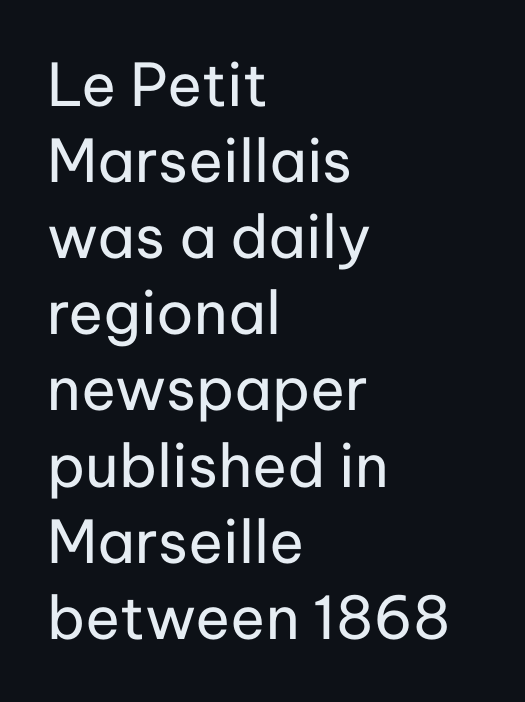
The image shows 59 px regular-weight sans-serif type, upright; set left-aligned, normal line spacing (1.29x), normal letter spacing, not underlined; low stroke contrast and a medium x-height.
